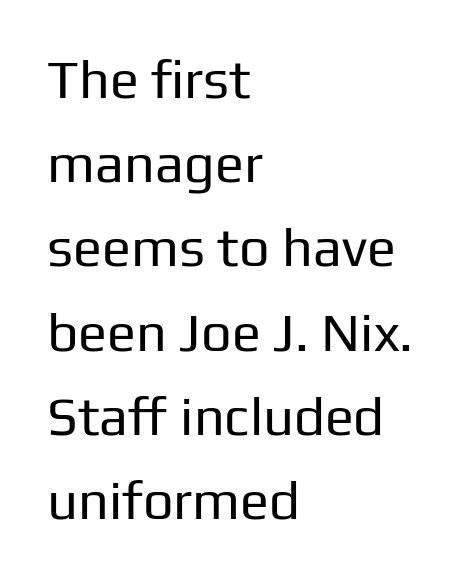
The image shows 54 px regular-weight sans-serif type, upright; set left-aligned, normal line spacing (1.56x), normal letter spacing, not underlined; low stroke contrast and a medium x-height.
